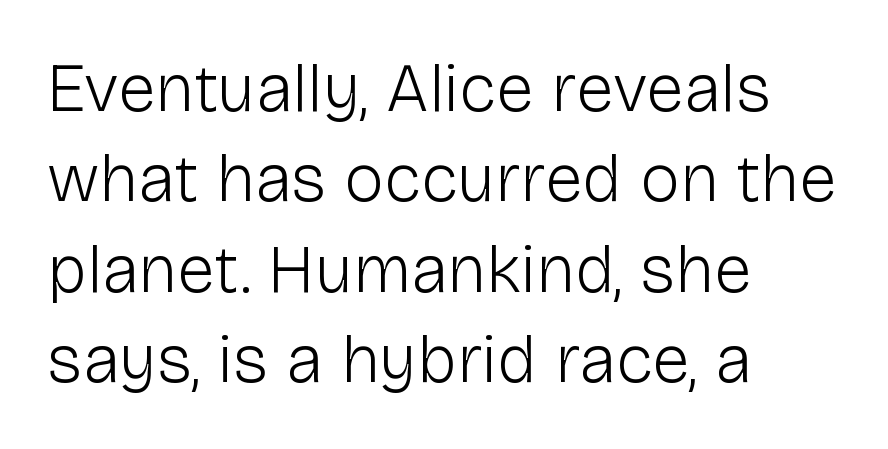
Q: Is the text bold? A: No.
Q: Is the text italic (slanted)? A: No, it is upright.
Q: Is the typeface a serif or a sans-serif typeface? A: Sans-serif.
Q: Is the text underlined? A: No.
Q: How is the paragraph aligned? A: Left-aligned.
Q: Is the spacing between letters normal or unusually wide? A: Normal.
Q: Is the spacing between lines tight, normal or loose? A: Normal.
Q: Width (condensed, normal, or wide)? A: Normal.
Q: Stroke contrast? A: Low.
Q: x-height? A: Medium.
Q: Monospaced? A: No.
